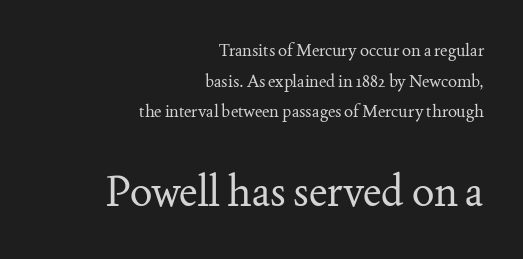
The image shows 42 px regular-weight serif type, upright; set right-aligned, line spacing 1.8x, normal letter spacing, not underlined; the second (bottom) block is 2.47x larger; medium stroke contrast and a small x-height.
